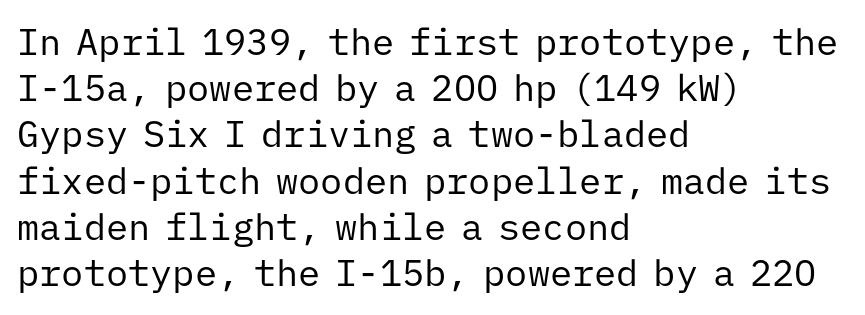
The image shows 37 px regular-weight sans-serif type, upright, monospaced; set left-aligned, normal line spacing (1.25x), normal letter spacing, not underlined; low stroke contrast and a medium x-height.
